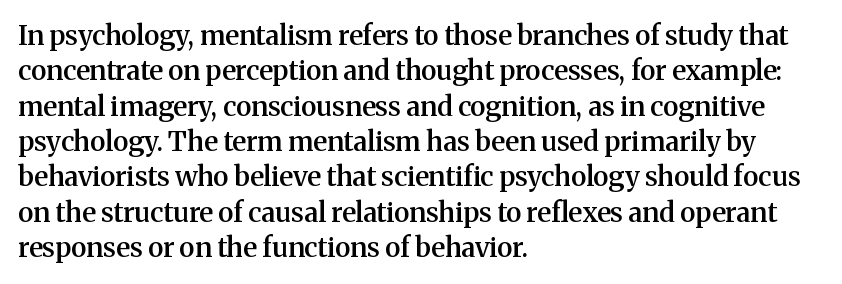
Q: Is the text bold? A: Semi-bold.
Q: Is the text italic (slanted)? A: No, it is upright.
Q: Is the text underlined? A: No.
Q: How is the paragraph aligned? A: Left-aligned.
Q: Is the spacing between letters normal or unusually wide? A: Normal.
Q: Is the spacing between lines tight, normal or loose? A: Normal.
